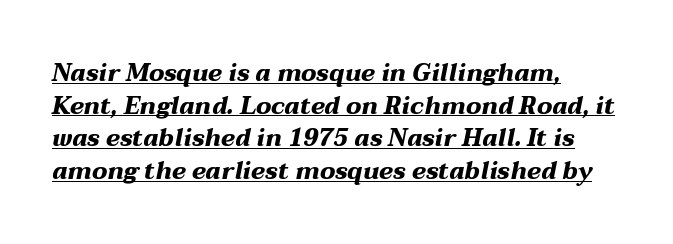
{"italic": "yes", "lean": "right", "slant_degrees": 12, "bold": "yes", "underline": "yes", "align": "left", "line_spacing": "normal", "line_spacing_ratio": 1.36, "letter_spacing": "normal", "letter_spacing_em": 0.0, "glyph_px": 24}
